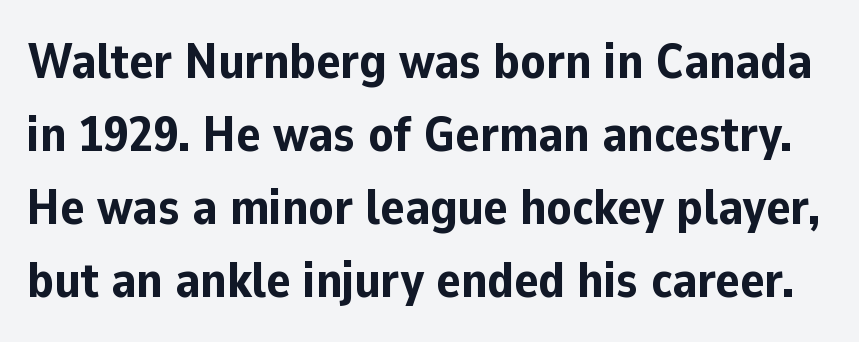
This is the regular roman posture of the typeface. Unlike a traditional serif, this face leaves its strokes unadorned. A normal amount of white space separates one row of letters from the next. The foot of each line stays bare and open. Each letter keeps its own natural width here, so spacing adapts to shape.
